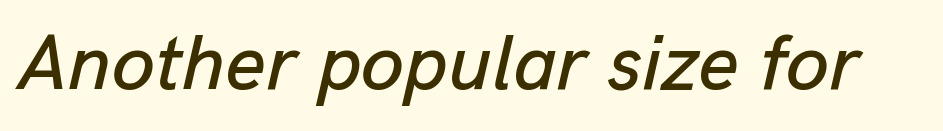
The passage shown is typed in a proportional face where columns would drift. The foot of each line stays bare and open. Is the letter spacing exaggerated? No — it looks like the ordinary default. Style check: oblique.
